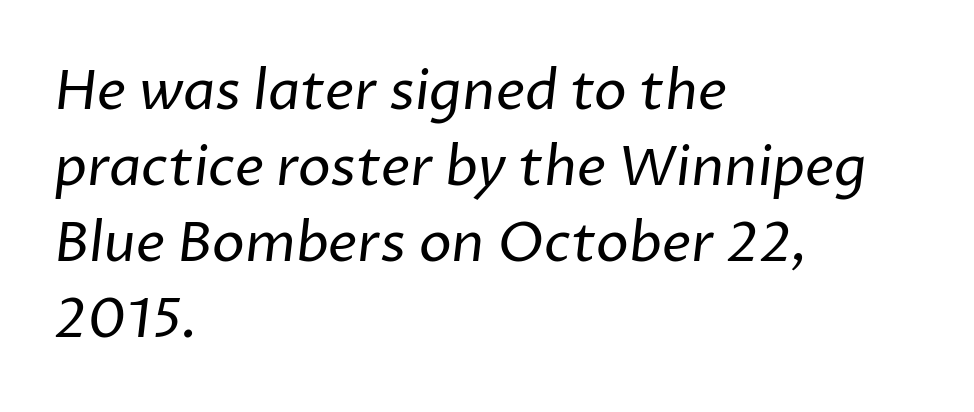
{"serif": "no", "bold": "no", "weight": "regular", "width": "normal", "stroke_contrast": "low", "x_height": "medium", "monospaced": "no", "underline": "no", "align": "left", "line_spacing": "normal", "line_spacing_ratio": 1.38, "letter_spacing": "normal", "letter_spacing_em": 0.0, "glyph_px": 55}
